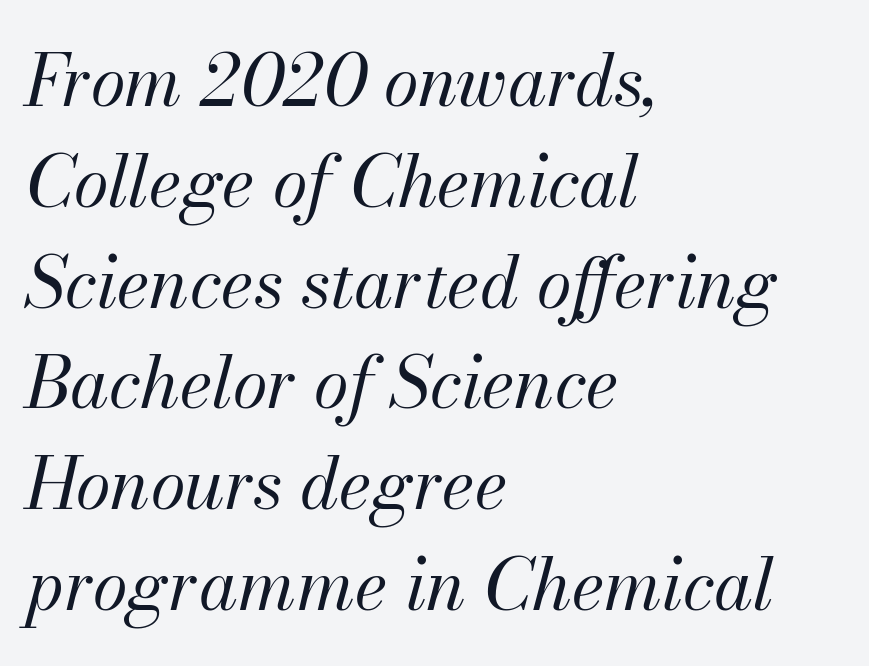
Q: Is the text bold? A: No.
Q: Is the text italic (slanted)? A: Yes, it leans right by about 13 degrees.
Q: Is the text underlined? A: No.
Q: How is the paragraph aligned? A: Left-aligned.
Q: Is the spacing between letters normal or unusually wide? A: Normal.
Q: Is the spacing between lines tight, normal or loose? A: Normal.
Q: Width (condensed, normal, or wide)? A: Normal.
Q: Stroke contrast? A: Medium.
Q: x-height? A: Small.
Q: Monospaced? A: No.
